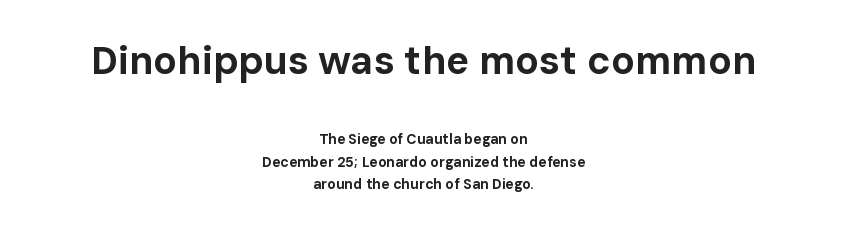
The image shows 39 px bold sans-serif type, upright; set centered, normal line spacing (1.63x), normal letter spacing, not underlined; the first (top) block is 2.79x larger; low stroke contrast and a medium x-height.
